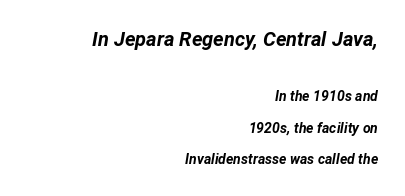
{"italic": "yes", "lean": "right", "slant_degrees": 12, "bold": "yes", "underline": "no", "align": "right", "line_spacing": "loose", "line_spacing_ratio": 2.26, "letter_spacing": "normal", "letter_spacing_em": 0.0, "larger_block": "first", "size_ratio": 1.43, "glyph_px": 20}
